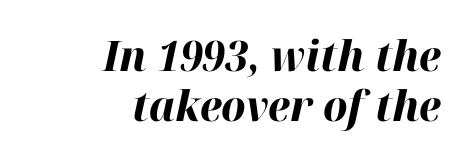
{"italic": "yes", "lean": "right", "slant_degrees": 12, "bold": "yes", "weight": "bold", "width": "normal", "stroke_contrast": "high", "x_height": "medium", "monospaced": "no", "underline": "no", "align": "right", "line_spacing_ratio": 1.19, "letter_spacing": "normal", "letter_spacing_em": 0.0, "glyph_px": 42}
